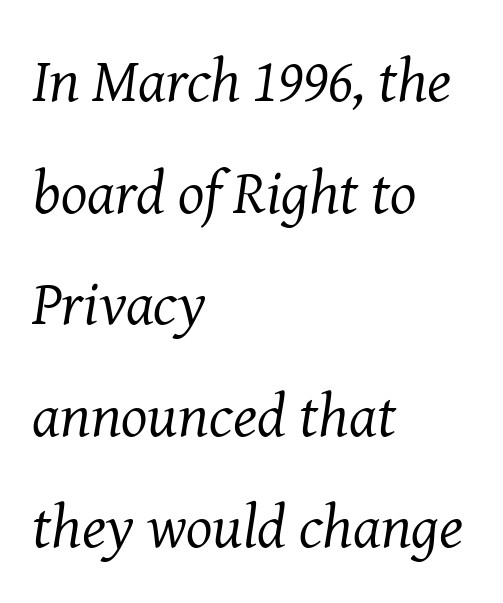
The image shows 62 px regular-weight serif type, italic (leaning right); set left-aligned, line spacing 1.8x, normal letter spacing, not underlined; medium stroke contrast and a medium x-height.
